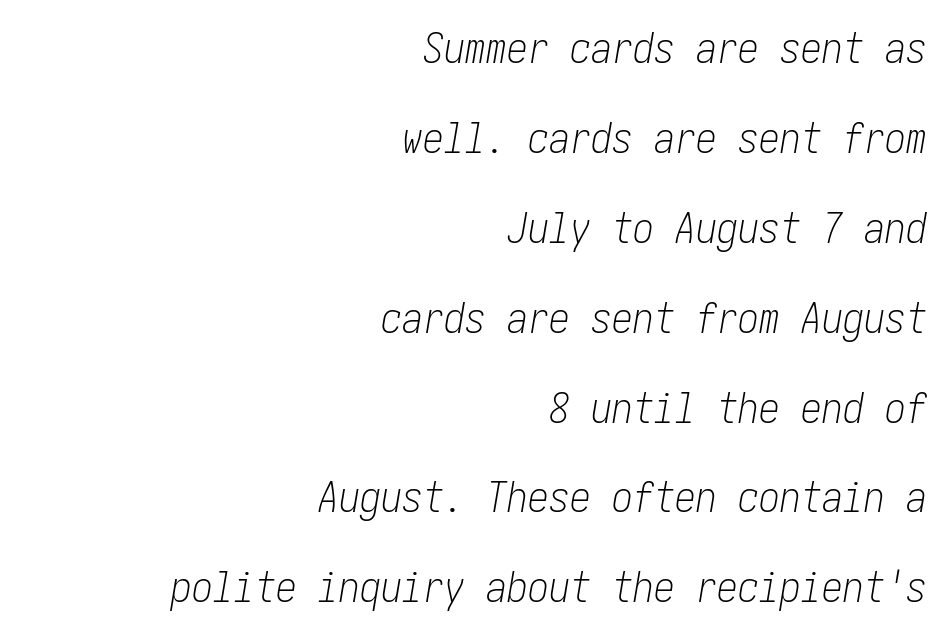
Default kerning and tracking; the words read as compact shapes. Slanted lettering throughout. Line ends are locked; line starts wander. What's the leading like? Stretched, with rows far apart. This rendering features lettering with no underline. No extra ink here — the face is not bold.
